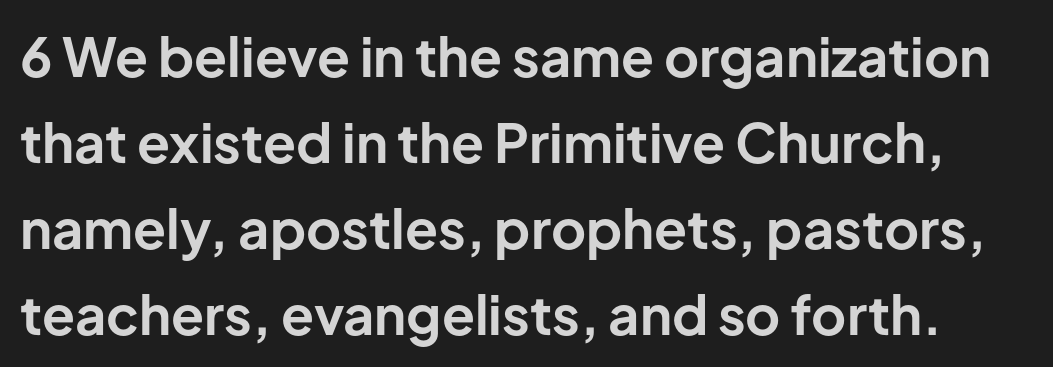
{"serif": "no", "italic": "no", "bold": "yes", "weight": "bold", "width": "normal", "stroke_contrast": "low", "x_height": "medium", "monospaced": "no", "underline": "no", "line_spacing": "normal", "line_spacing_ratio": 1.59, "letter_spacing": "normal", "letter_spacing_em": 0.0, "glyph_px": 54}
